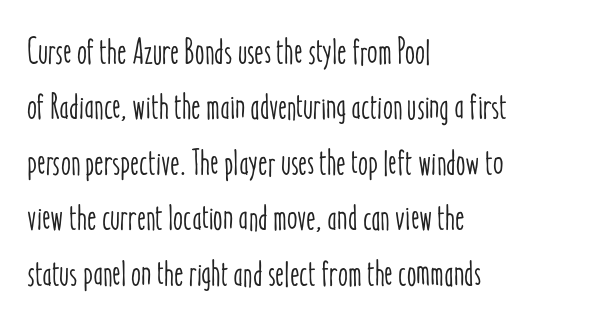
Q: Is the text italic (slanted)? A: No, it is upright.
Q: Is the text underlined? A: No.
Q: How is the paragraph aligned? A: Left-aligned.
Q: Is the spacing between letters normal or unusually wide? A: Normal.
Q: Is the spacing between lines tight, normal or loose? A: Normal.
Q: Width (condensed, normal, or wide)? A: Condensed.
Q: Stroke contrast? A: Low.
Q: x-height? A: Medium.
Q: Monospaced? A: No.
